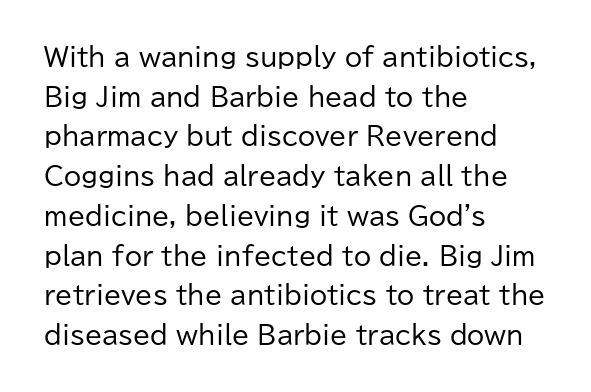
The image shows 25 px text type, upright; set left-aligned, normal line spacing (1.59x), normal letter spacing, not underlined.
